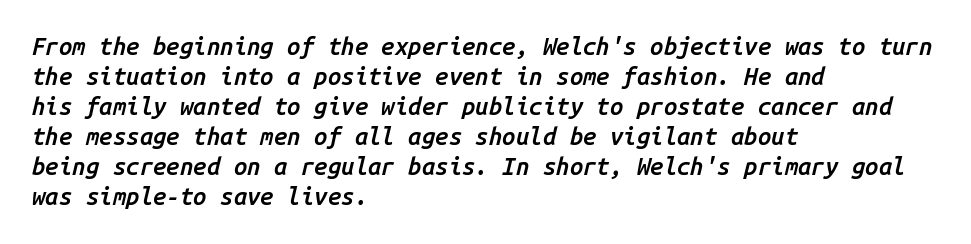
Strokes here are thickened, but only to semibold level. Looking at the ascenders, they clearly lean. What stands out about the letter spacing? Nothing — it is the standard amount. Honestly, the row spacing looks completely unremarkable. A classic flush-left, rag-right setting is used for this passage.
